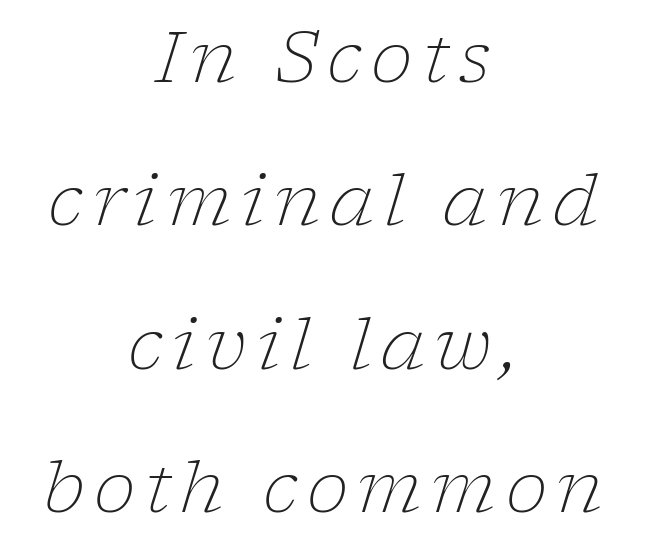
Posture: slanted. No chunkiness to these letters — they're not bold. You can tell from the footed stems that serif type was used. Looks like regular typesetting: each glyph gets only the width it needs. The lines are quadded center. Notice the wide empty band between every row — that's loose leading.
